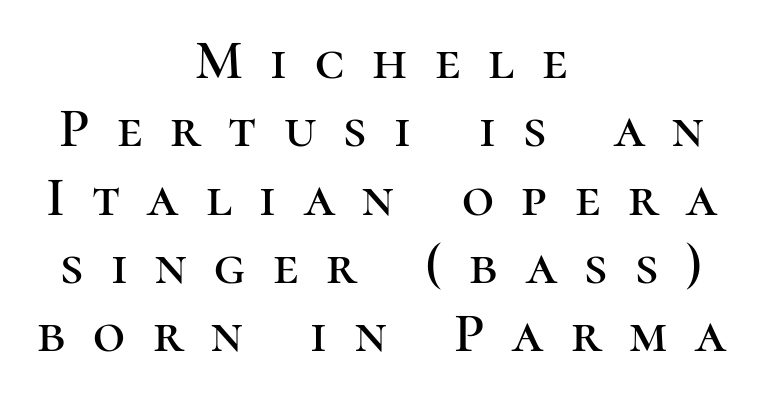
Q: Is the text italic (slanted)? A: No, it is upright.
Q: Is the typeface a serif or a sans-serif typeface? A: Serif.
Q: Is the text underlined? A: No.
Q: How is the paragraph aligned? A: Centered.
Q: Is the spacing between letters normal or unusually wide? A: Unusually wide.
Q: Width (condensed, normal, or wide)? A: Normal.
Q: Stroke contrast? A: High.
Q: x-height? A: Medium.
Q: Monospaced? A: No.
